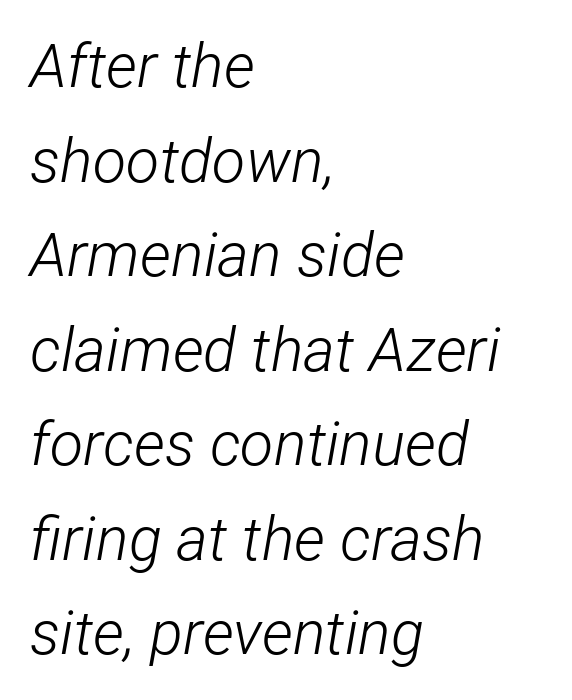
Q: Is the text bold? A: No.
Q: Is the text italic (slanted)? A: Yes, it leans right by about 12 degrees.
Q: Is the text underlined? A: No.
Q: How is the paragraph aligned? A: Left-aligned.
Q: Is the spacing between letters normal or unusually wide? A: Normal.
Q: Is the spacing between lines tight, normal or loose? A: Normal.
Q: Width (condensed, normal, or wide)? A: Condensed.
Q: Stroke contrast? A: Low.
Q: x-height? A: Medium.
Q: Monospaced? A: No.
